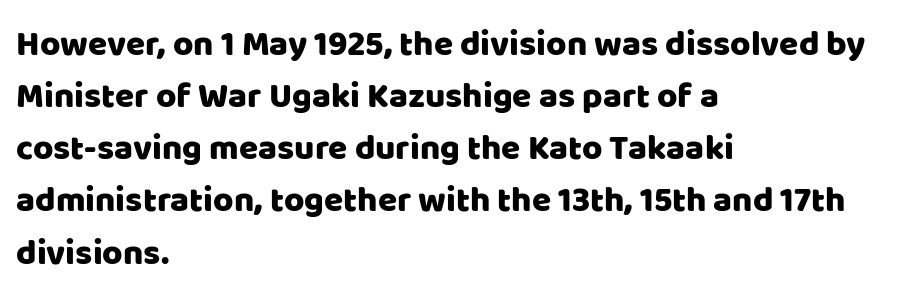
The image shows 35 px sans-serif type, upright; set left-aligned, normal line spacing (1.49x), normal letter spacing, not underlined; low stroke contrast and a large x-height.
